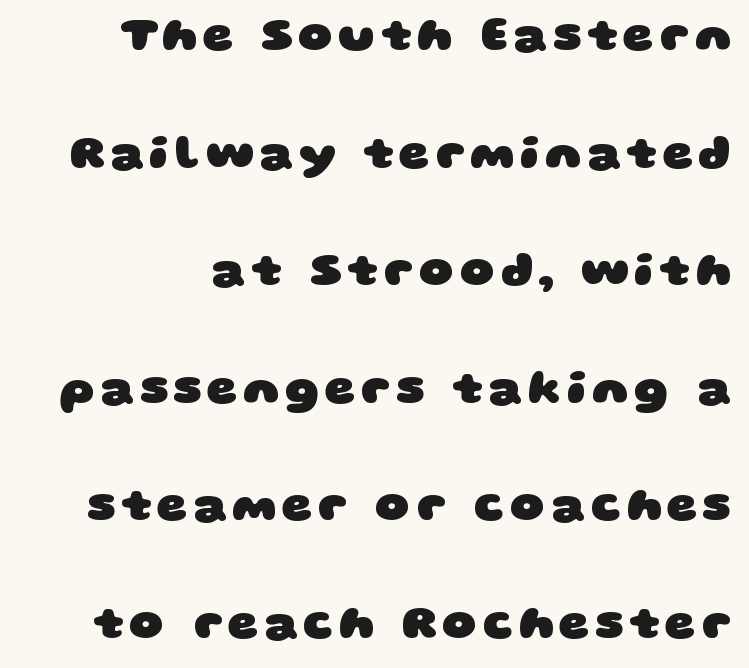
Weight check: bold — yes, fully. The rendering shows plain stroke endings on the letterforms — a sans-serif design. Honestly, there is no underline to notice here at all. Summary of vertical rhythm: relaxed, with wide interline spacing.
